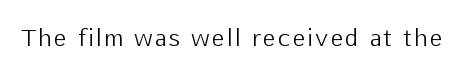
Q: Is the text bold? A: No.
Q: Is the text italic (slanted)? A: No, it is upright.
Q: Is the text underlined? A: No.
